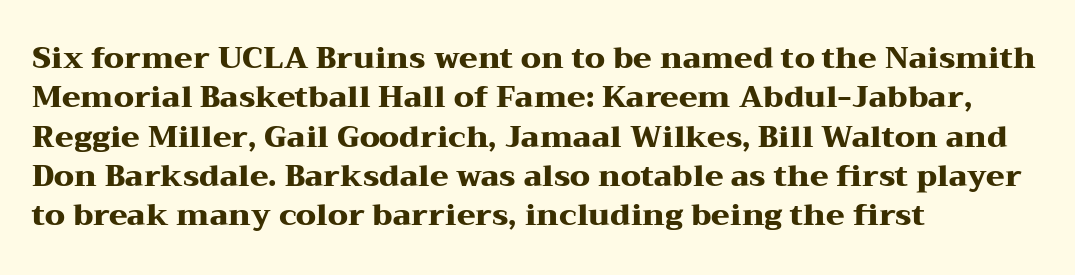
Q: Is the text bold? A: Yes.
Q: Is the text italic (slanted)? A: No, it is upright.
Q: Is the typeface a serif or a sans-serif typeface? A: Serif.
Q: Is the text underlined? A: No.
Q: How is the paragraph aligned? A: Left-aligned.
Q: Is the spacing between letters normal or unusually wide? A: Normal.
Q: Is the spacing between lines tight, normal or loose? A: Normal.
Q: Width (condensed, normal, or wide)? A: Wide.
Q: Stroke contrast? A: Medium.
Q: x-height? A: Medium.
Q: Monospaced? A: No.
